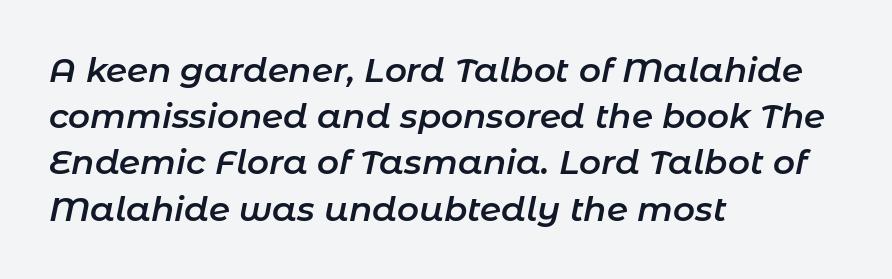
Q: Is the text bold? A: Semi-bold.
Q: Is the text italic (slanted)? A: Yes, it leans right by about 11 degrees.
Q: Is the text underlined? A: No.
Q: How is the paragraph aligned? A: Left-aligned.
Q: Is the spacing between letters normal or unusually wide? A: Normal.
Q: Is the spacing between lines tight, normal or loose? A: Normal.
Q: Width (condensed, normal, or wide)? A: Normal.
Q: Stroke contrast? A: Low.
Q: x-height? A: Medium.
Q: Monospaced? A: No.
